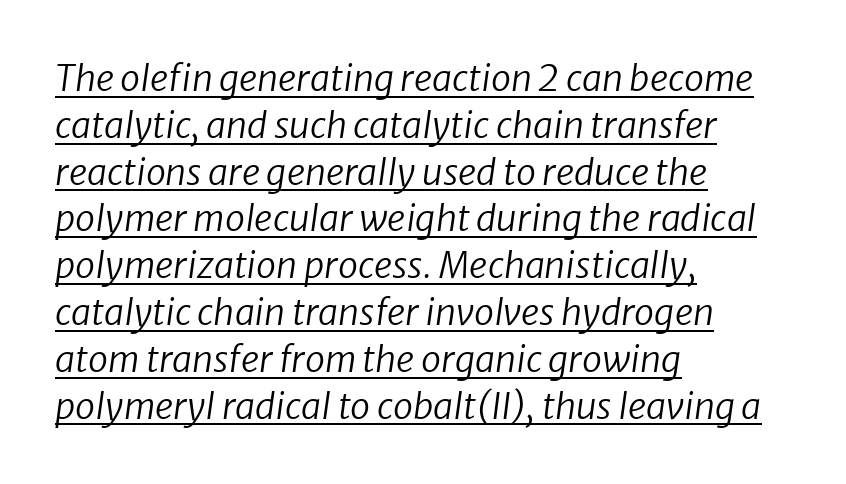
Q: Is the text bold? A: No.
Q: Is the text italic (slanted)? A: Yes, it leans right by about 8 degrees.
Q: Is the text underlined? A: Yes.
Q: How is the paragraph aligned? A: Left-aligned.
Q: Is the spacing between letters normal or unusually wide? A: Normal.
Q: Is the spacing between lines tight, normal or loose? A: Normal.
Q: Width (condensed, normal, or wide)? A: Normal.
Q: Stroke contrast? A: Low.
Q: x-height? A: Medium.
Q: Monospaced? A: No.
